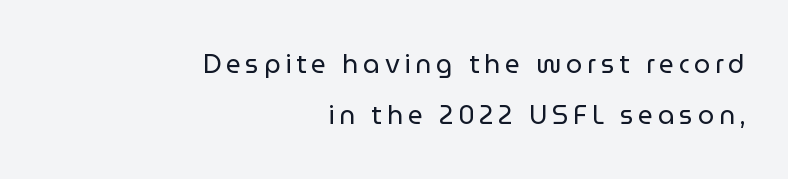
Q: Is the text bold? A: No.
Q: Is the text italic (slanted)? A: No, it is upright.
Q: Is the text underlined? A: No.
Q: How is the paragraph aligned? A: Right-aligned.
Q: Is the spacing between lines tight, normal or loose? A: Loose.
